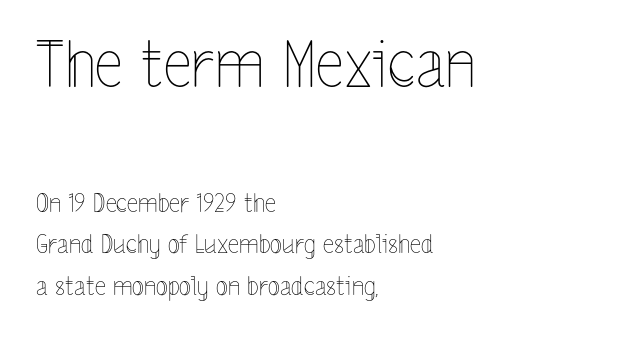
The image shows 63 px thin, condensed type, upright; set left-aligned, normal line spacing (1.67x), normal letter spacing, not underlined; the first (top) block is 2.52x larger; a medium x-height.
